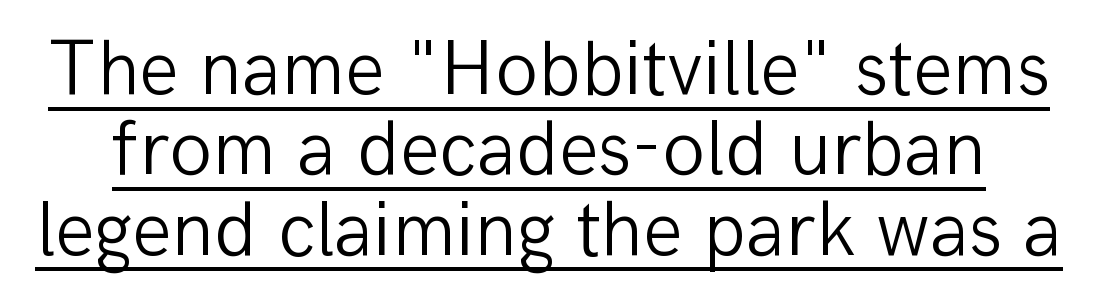
Does extra space separate the letters? No, they use regular spacing. Character widths vary here, with narrow letters taking less room than wide ones. Posture: upright roman. This is not heavy type; no bold has been used. In terms of letterform style, serifs are entirely absent.
